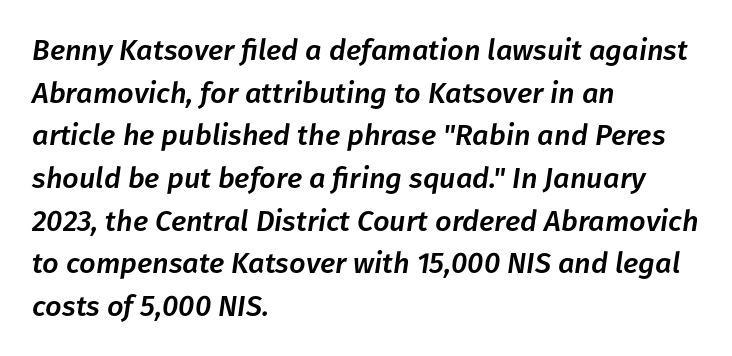
Q: Is the text italic (slanted)? A: Yes, it leans right by about 8 degrees.
Q: Is the text underlined? A: No.
Q: How is the paragraph aligned? A: Left-aligned.
Q: Is the spacing between letters normal or unusually wide? A: Normal.
Q: Is the spacing between lines tight, normal or loose? A: Normal.
Q: Width (condensed, normal, or wide)? A: Normal.
Q: Stroke contrast? A: Low.
Q: x-height? A: Medium.
Q: Monospaced? A: No.
